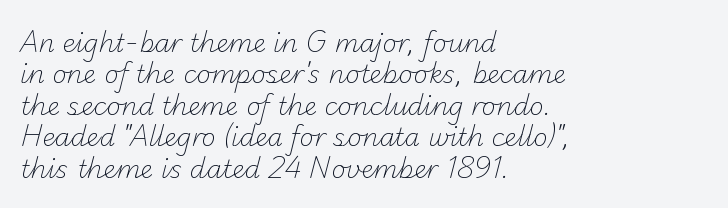
{"bold": "no", "underline": "no", "align": "left", "line_spacing": "normal", "line_spacing_ratio": 1.26, "letter_spacing": "normal", "letter_spacing_em": 0.0, "glyph_px": 25}
